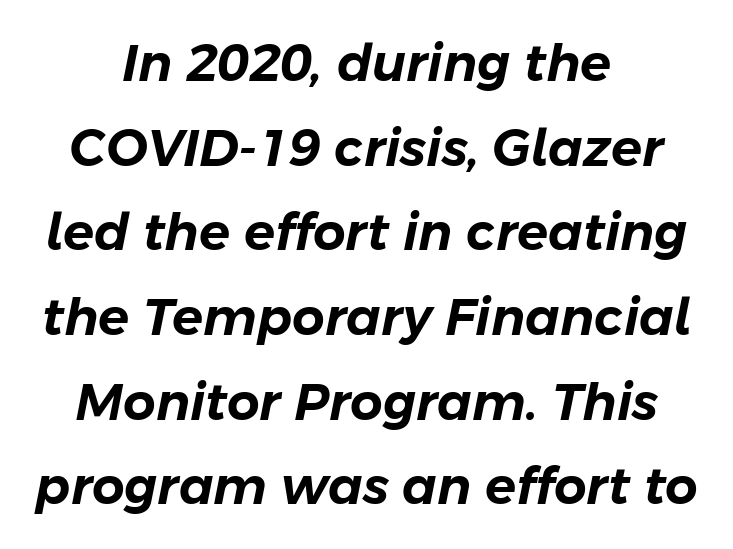
Anything drawn beneath the words? Only blank space. The block of text has a typical density, with ordinary space between rows. There is no visible air inserted between adjacent glyphs. Both edges are ragged and mirror each other, which tells us the setting is centered. Spacing verdict: proportional, widths tailored to each character. A typesetter would mark this as italic.
